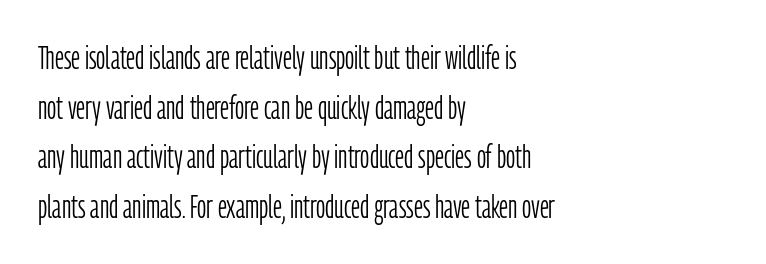
The image shows 32 px light, condensed sans-serif type, upright; set left-aligned, normal line spacing (1.55x), normal letter spacing, not underlined; low stroke contrast and a medium x-height.
